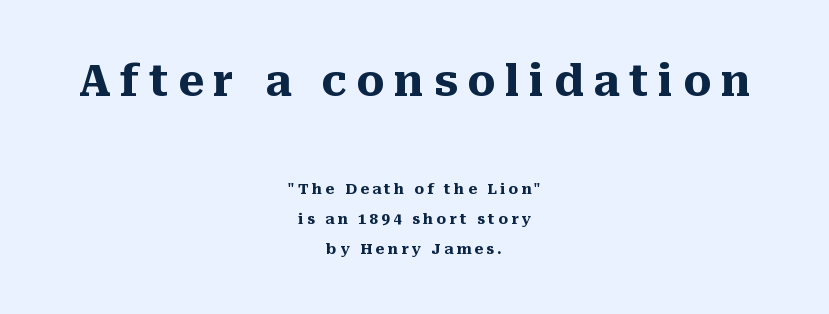
{"serif": "yes", "italic": "no", "bold": "yes", "weight": "heavy", "width": "normal", "stroke_contrast": "medium", "x_height": "medium", "monospaced": "no", "underline": "no", "align": "center", "line_spacing": "loose", "line_spacing_ratio": 2.03, "letter_spacing": "wide", "letter_spacing_em": 0.22, "larger_block": "first", "size_ratio": 2.93, "glyph_px": 44}
